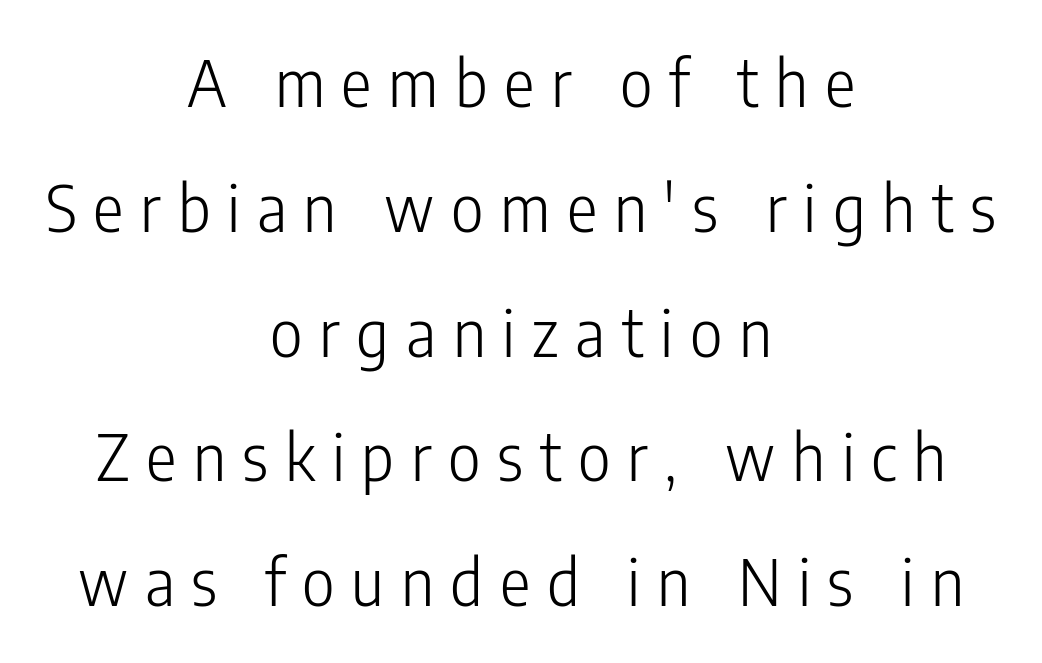
The image shows 64 px light, condensed sans-serif type, upright; set centered, loose line spacing (1.95x), unusually wide letter spacing (+0.26 em), not underlined; low stroke contrast and a medium x-height.
